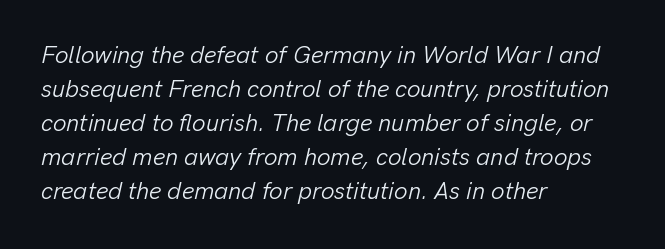
Q: Is the text bold? A: No.
Q: Is the text italic (slanted)? A: Yes, it leans right by about 13 degrees.
Q: Is the text underlined? A: No.
Q: How is the paragraph aligned? A: Left-aligned.
Q: Is the spacing between letters normal or unusually wide? A: Normal.
Q: Is the spacing between lines tight, normal or loose? A: Normal.
